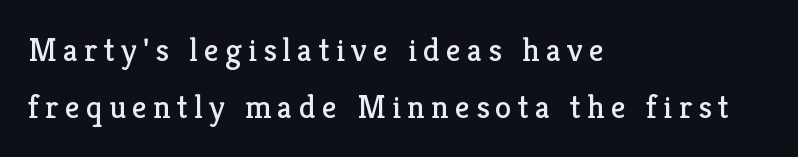
{"serif": "yes", "italic": "no", "bold": "no", "weight": "regular", "width": "normal", "stroke_contrast": "low", "x_height": "medium", "monospaced": "no", "underline": "no", "align": "left", "line_spacing_ratio": 1.73, "glyph_px": 33}
